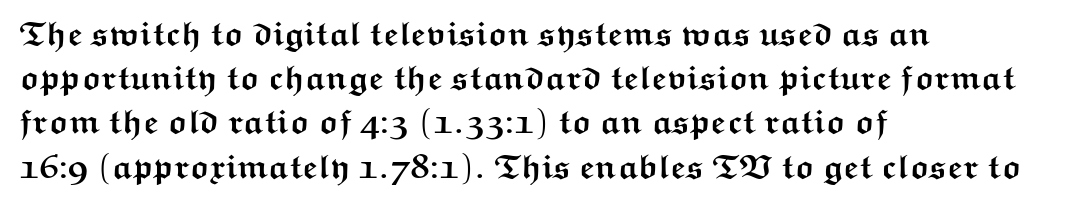
The face used here is rendered with its standard letterfit. All the whitespace from short lines collects on the right. Nope, not italic — everything's standing straight. This is sans-serif lettering, the kind often seen on screens and signage. Unmarked baselines from the first word to the last.
